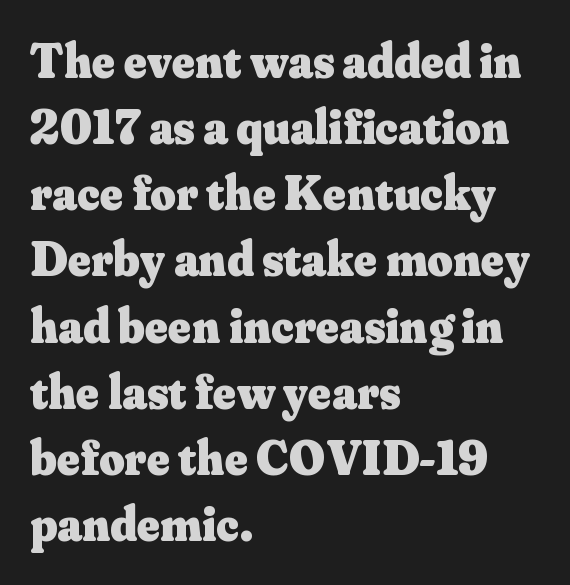
How are the letters spaced? Ordinarily, with no added tracking. The specimen omits any rule beneath the text block's lines. In terms of weight, the rendering is a true, heavy bold. Classification — serif. The rendering uses a moderate line-height, typical for paragraphs.
